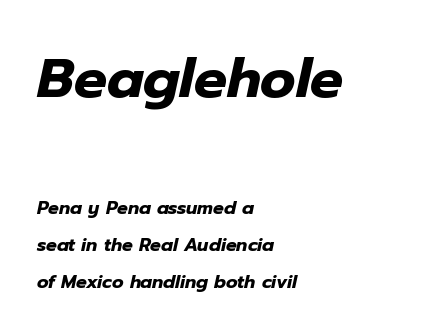
The image shows 55 px heavy type, italic (leaning right); set left-aligned, loose line spacing (2.05x), normal letter spacing, not underlined; the first (top) block is 3.06x larger; low stroke contrast and a medium x-height.
